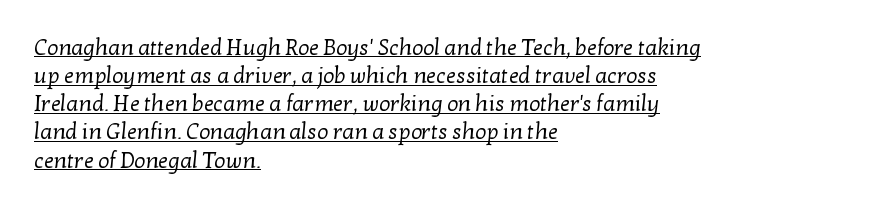
Q: Is the text bold? A: No.
Q: Is the text underlined? A: Yes.
Q: How is the paragraph aligned? A: Left-aligned.
Q: Is the spacing between letters normal or unusually wide? A: Normal.
Q: Is the spacing between lines tight, normal or loose? A: Normal.
